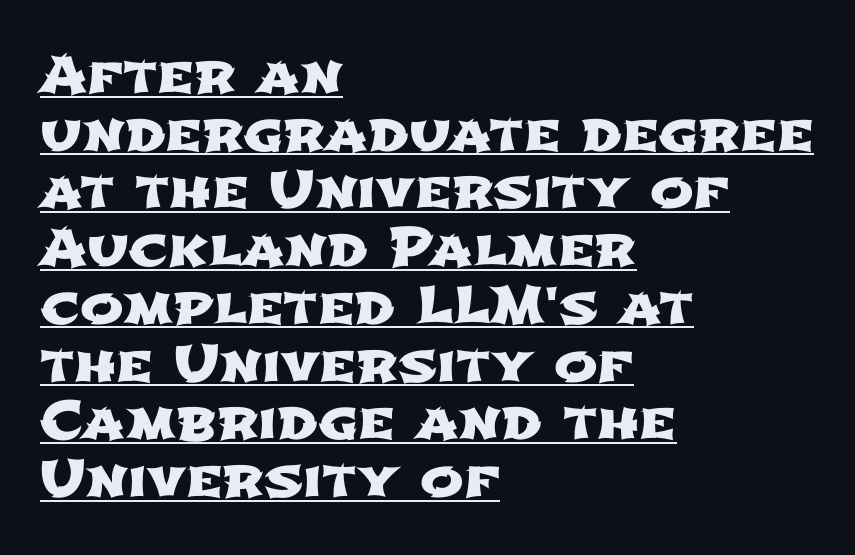
Q: Is the typeface a serif or a sans-serif typeface? A: Sans-serif.
Q: Is the text underlined? A: Yes.
Q: How is the paragraph aligned? A: Left-aligned.
Q: Is the spacing between letters normal or unusually wide? A: Normal.
Q: Is the spacing between lines tight, normal or loose? A: Tight.
Q: Width (condensed, normal, or wide)? A: Wide.
Q: Stroke contrast? A: Low.
Q: x-height? A: Medium.
Q: Monospaced? A: No.
